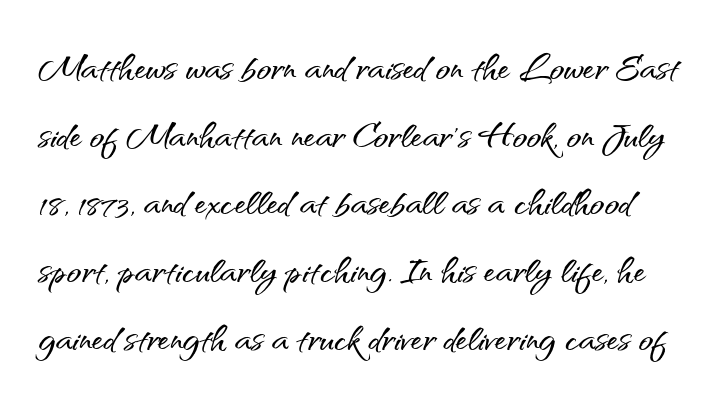
{"serif": "no", "width": "normal", "stroke_contrast": "medium", "x_height": "small", "monospaced": "no", "underline": "no", "line_spacing": "normal", "line_spacing_ratio": 1.41, "letter_spacing": "normal", "letter_spacing_em": 0.0, "glyph_px": 48}
